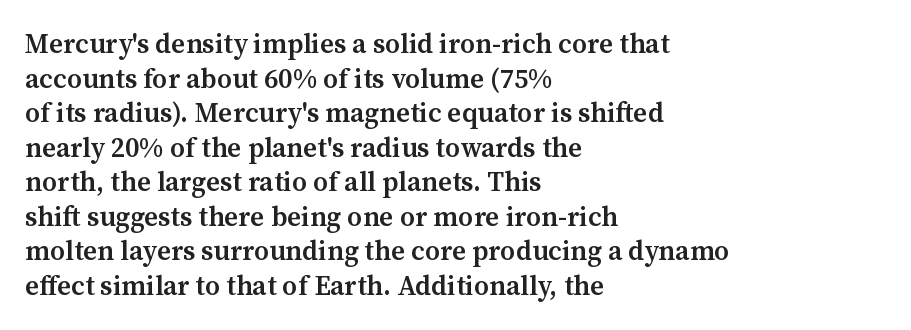
Q: Is the text bold? A: Semi-bold.
Q: Is the text italic (slanted)? A: No, it is upright.
Q: Is the text underlined? A: No.
Q: How is the paragraph aligned? A: Left-aligned.
Q: Is the spacing between letters normal or unusually wide? A: Normal.
Q: Is the spacing between lines tight, normal or loose? A: Normal.
